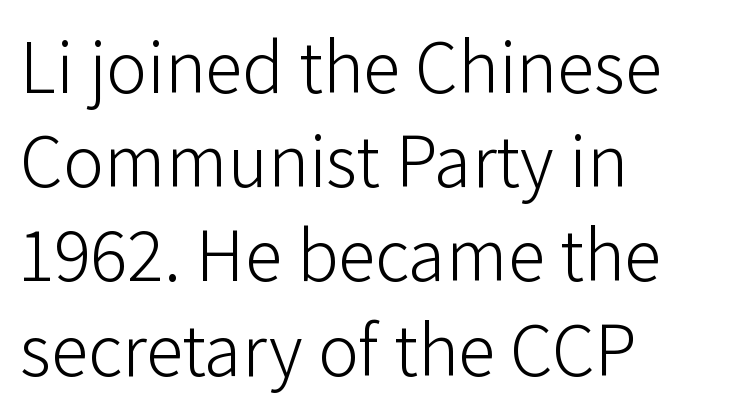
Q: Is the text bold? A: No.
Q: Is the text italic (slanted)? A: No, it is upright.
Q: Is the typeface a serif or a sans-serif typeface? A: Sans-serif.
Q: Is the text underlined? A: No.
Q: How is the paragraph aligned? A: Left-aligned.
Q: Is the spacing between letters normal or unusually wide? A: Normal.
Q: Width (condensed, normal, or wide)? A: Normal.
Q: Stroke contrast? A: Low.
Q: x-height? A: Medium.
Q: Monospaced? A: No.
